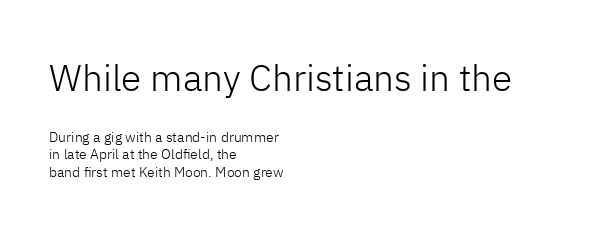
The typeface chosen for these lines omits serifs. A typesetter would call this proportional, since set widths differ per character. Posture: upright roman. The characters are drawn with everyday or finer stroke widths.
